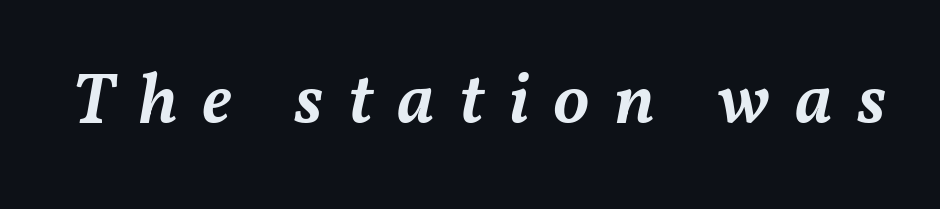
{"italic": "yes", "lean": "right", "slant_degrees": 11, "bold": "semi", "weight": "semibold", "width": "normal", "stroke_contrast": "medium", "x_height": "medium", "monospaced": "no", "underline": "no", "letter_spacing": "wide", "letter_spacing_em": 0.34, "glyph_px": 72}
